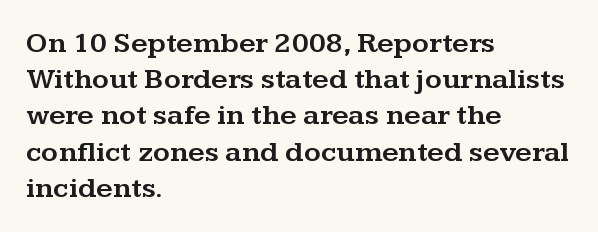
A roman cut, with each character standing at attention. This block has exactly the height ordinary leading produces. Does extra space separate the letters? No, they use regular spacing. Old-style or modern, the face here clearly has serifs.
